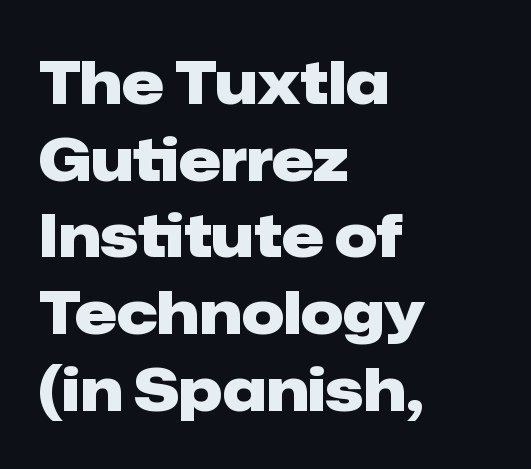
Q: Is the text bold? A: Yes.
Q: Is the text italic (slanted)? A: No, it is upright.
Q: Is the typeface a serif or a sans-serif typeface? A: Sans-serif.
Q: Is the text underlined? A: No.
Q: How is the paragraph aligned? A: Left-aligned.
Q: Is the spacing between letters normal or unusually wide? A: Normal.
Q: Is the spacing between lines tight, normal or loose? A: Normal.
Q: Width (condensed, normal, or wide)? A: Normal.
Q: Stroke contrast? A: Low.
Q: x-height? A: Medium.
Q: Monospaced? A: No.
